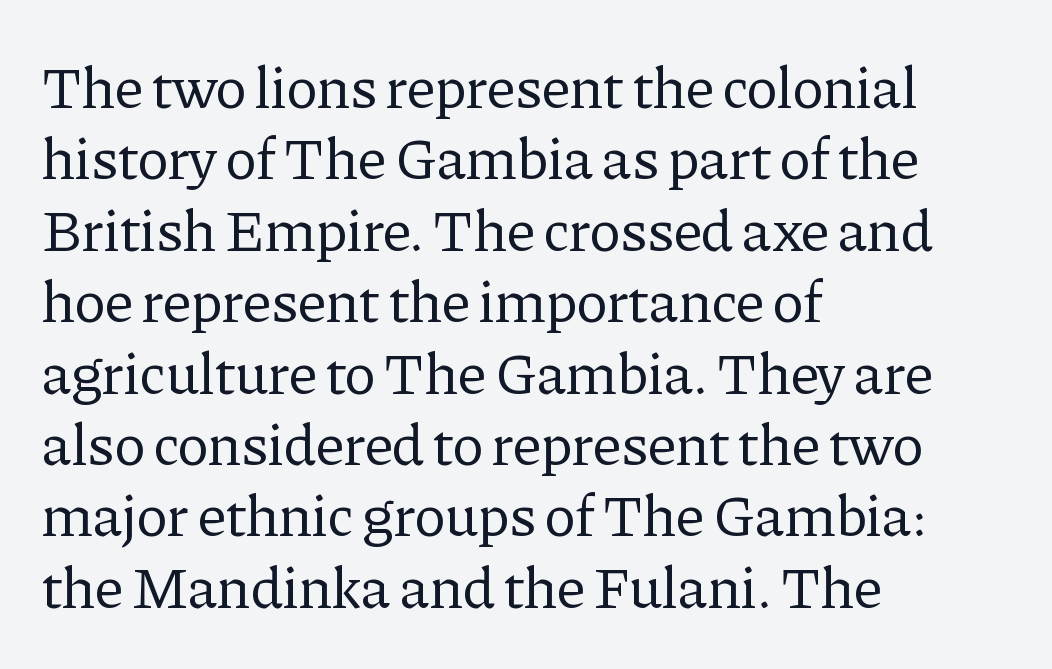
{"serif": "yes", "italic": "no", "bold": "no", "weight": "regular", "width": "normal", "stroke_contrast": "low", "x_height": "medium", "monospaced": "no", "underline": "no", "align": "left", "line_spacing_ratio": 1.21, "letter_spacing": "normal", "letter_spacing_em": 0.0, "glyph_px": 59}
